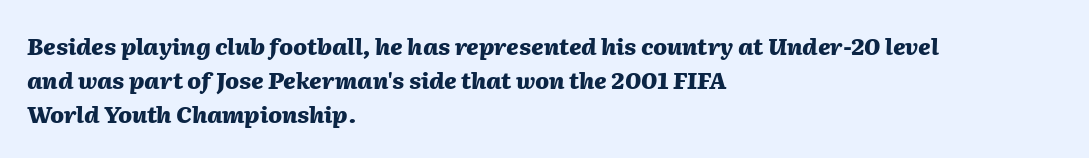
{"italic": "yes", "lean": "right", "slant_degrees": 2, "bold": "yes", "underline": "no", "align": "left", "line_spacing": "normal", "line_spacing_ratio": 1.47, "letter_spacing": "normal", "letter_spacing_em": 0.0, "glyph_px": 23}
